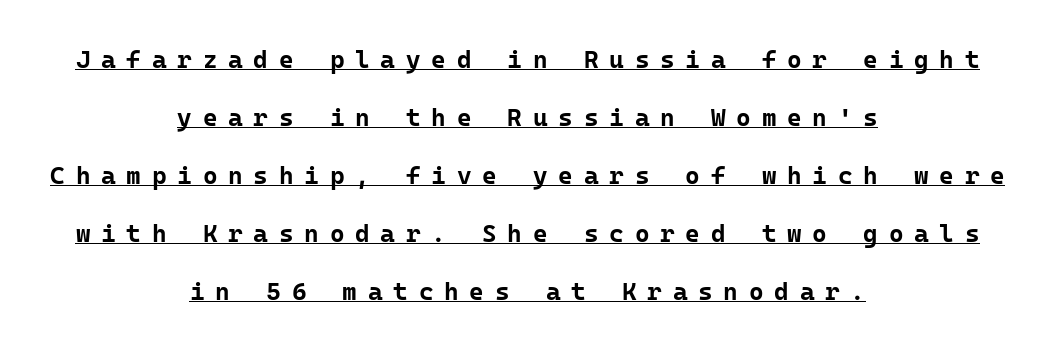
Q: Is the text bold? A: Yes.
Q: Is the text italic (slanted)? A: No, it is upright.
Q: Is the text underlined? A: Yes.
Q: How is the paragraph aligned? A: Centered.
Q: Is the spacing between letters normal or unusually wide? A: Unusually wide.
Q: Is the spacing between lines tight, normal or loose? A: Loose.
